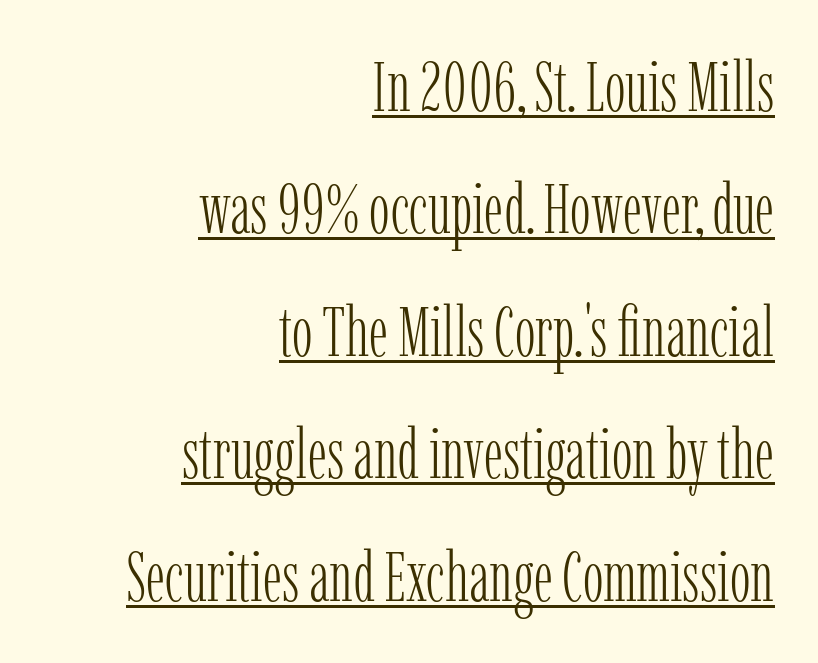
Q: Is the text bold? A: No.
Q: Is the text italic (slanted)? A: No, it is upright.
Q: Is the typeface a serif or a sans-serif typeface? A: Serif.
Q: Is the text underlined? A: Yes.
Q: How is the paragraph aligned? A: Right-aligned.
Q: Is the spacing between letters normal or unusually wide? A: Normal.
Q: Width (condensed, normal, or wide)? A: Condensed.
Q: Stroke contrast? A: Low.
Q: x-height? A: Medium.
Q: Monospaced? A: No.
